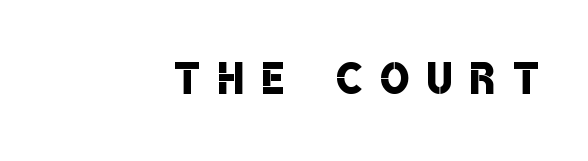
{"serif": "no", "bold": "semi", "weight": "semibold", "width": "condensed", "stroke_contrast": "low", "x_height": "large", "monospaced": "no", "underline": "no", "align": "right", "letter_spacing": "wide", "letter_spacing_em": 0.31, "glyph_px": 60}
